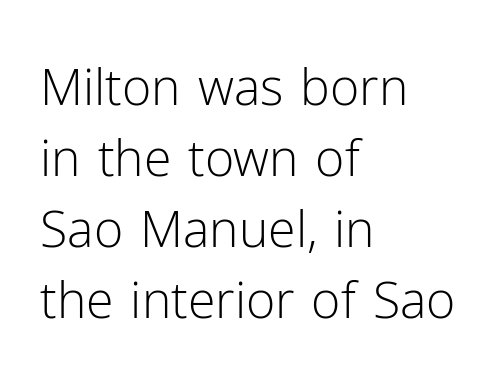
The image shows 50 px light sans-serif type, upright; set left-aligned, normal line spacing (1.42x), normal letter spacing, not underlined; low stroke contrast and a medium x-height.
